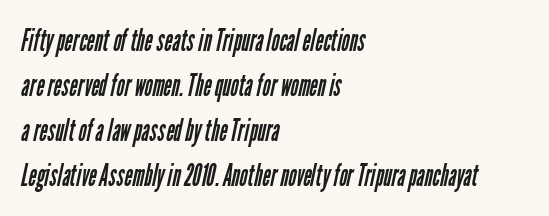
{"serif": "no", "bold": "no", "weight": "regular", "width": "condensed", "stroke_contrast": "low", "x_height": "medium", "monospaced": "no", "underline": "no", "align": "left", "line_spacing": "normal", "line_spacing_ratio": 1.45, "letter_spacing": "normal", "letter_spacing_em": 0.0, "glyph_px": 31}
